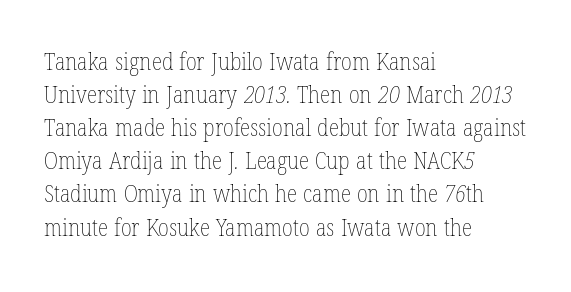
The image shows 24 px text type; set left-aligned, normal line spacing (1.38x), normal letter spacing, not underlined.
